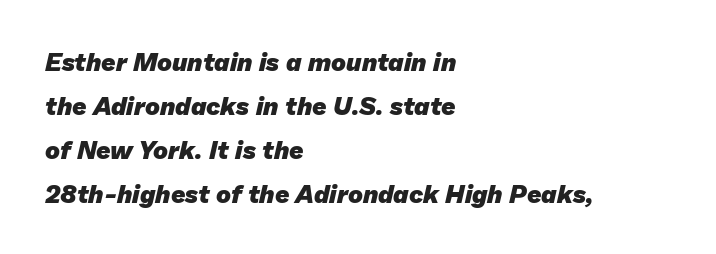
{"bold": "yes", "underline": "no", "align": "left", "line_spacing_ratio": 1.76, "letter_spacing": "normal", "letter_spacing_em": 0.0, "glyph_px": 25}
